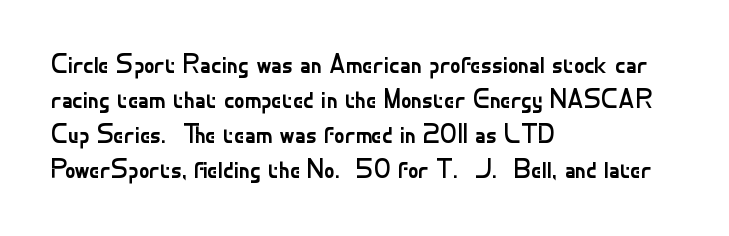
The strip under each line holds only bare page. Short note: letters normally spaced. The axis of the letterforms is exactly vertical. Line spacing here is normal. The rendering anchors every line to the left-hand side.
